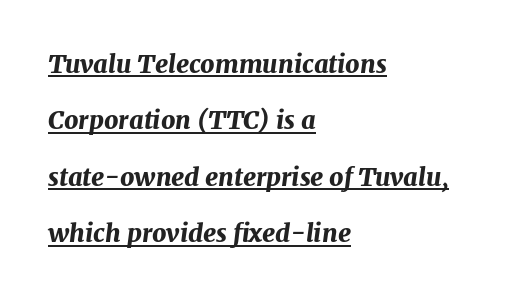
{"italic": "yes", "lean": "right", "slant_degrees": 7, "bold": "yes", "underline": "yes", "align": "left", "line_spacing": "loose", "line_spacing_ratio": 2.26, "letter_spacing": "normal", "letter_spacing_em": 0.0, "glyph_px": 25}
